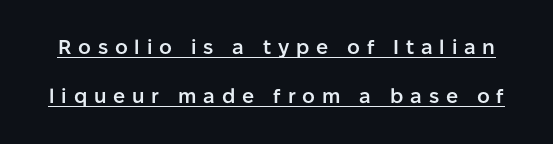
Tall strokes in this sample are plumb rather than angled. Compared with typical paragraphs, the rows here are farther apart. The passage shown is underscored from start to finish. Strokes here are thickened, but only to semibold level. Compared with typical body copy, the letter spacing here is much looser.
